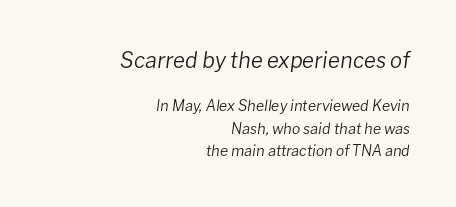
Q: Is the text bold? A: No.
Q: Is the text italic (slanted)? A: Yes, it leans right by about 8 degrees.
Q: Is the text underlined? A: No.
Q: How is the paragraph aligned? A: Right-aligned.
Q: Is the spacing between letters normal or unusually wide? A: Normal.
Q: Is the spacing between lines tight, normal or loose? A: Normal.
Q: Which block of text is set in a larger size, the first (top) or the second (bottom)? A: The first (top) one.
